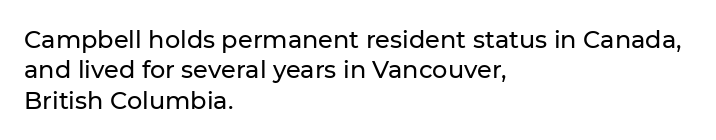
{"italic": "no", "underline": "no", "align": "left", "line_spacing": "normal", "line_spacing_ratio": 1.27, "letter_spacing": "normal", "letter_spacing_em": 0.0, "glyph_px": 24}
